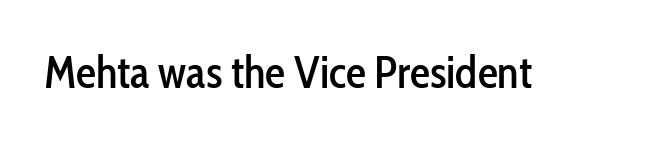
The tracking reads as untouched default to a designer's eye. The designer went with a sans here, leaving each stem footless. The passage shown is typed in a proportional face where columns would drift. Only glyphs here, with clear space below each row.
